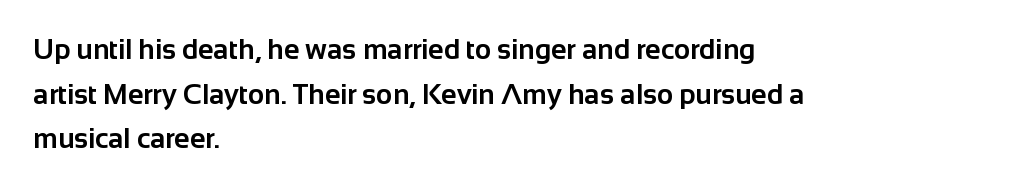
Here the glyphs are tracked normally, forming tight word shapes. On the weight axis this lands at bold, roughly 700. The type sits square on the baseline with zero lean. This rendering employs a face without finishing strokes, i.e., a sans-serif. Note the varied advance widths — an 'i' is clearly narrower than an 'm'. Baseline-to-baseline distance is the conventional proportion of letter height.
